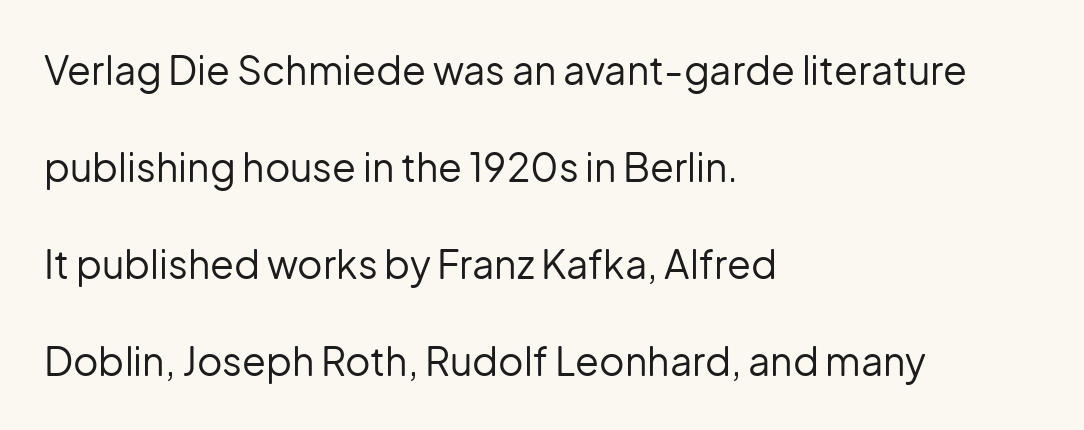
The image shows 39 px regular-weight sans-serif type, upright; set left-aligned, loose line spacing (2.49x), normal letter spacing, not underlined; low stroke contrast and a medium x-height.
